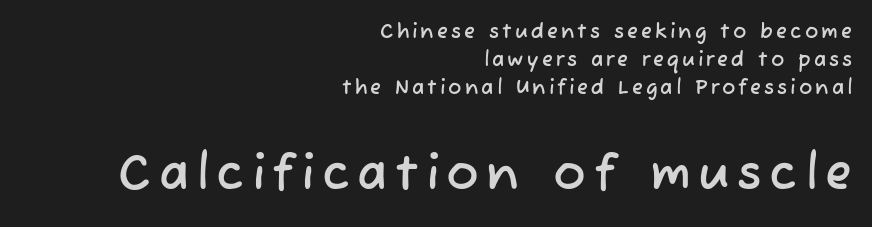
Q: Is the typeface a serif or a sans-serif typeface? A: Sans-serif.
Q: Is the text underlined? A: No.
Q: How is the paragraph aligned? A: Right-aligned.
Q: Is the spacing between lines tight, normal or loose? A: Normal.
Q: Which block of text is set in a larger size, the first (top) or the second (bottom)? A: The second (bottom) one.
Q: Width (condensed, normal, or wide)? A: Normal.
Q: Stroke contrast? A: Low.
Q: x-height? A: Medium.
Q: Monospaced? A: No.
